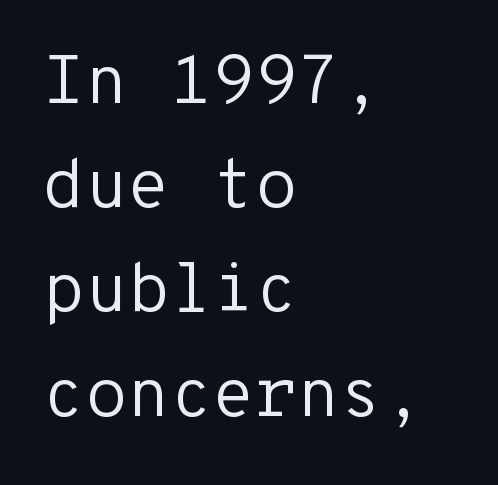
Q: Is the text bold? A: No.
Q: Is the text italic (slanted)? A: No, it is upright.
Q: Is the typeface a serif or a sans-serif typeface? A: Sans-serif.
Q: Is the text underlined? A: No.
Q: How is the paragraph aligned? A: Left-aligned.
Q: Is the spacing between letters normal or unusually wide? A: Normal.
Q: Is the spacing between lines tight, normal or loose? A: Normal.
Q: Width (condensed, normal, or wide)? A: Normal.
Q: Stroke contrast? A: Low.
Q: x-height? A: Medium.
Q: Monospaced? A: Yes.
